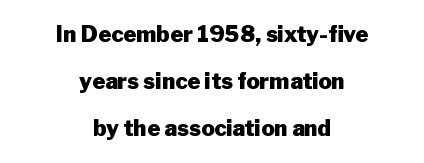
The image shows 22 px bold type, upright; set centered, loose line spacing (2.14x), normal letter spacing, not underlined.
